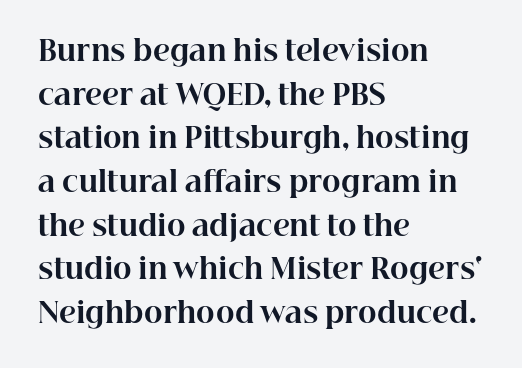
Letterform terminals end in serifs throughout the passage. If you measured baseline to baseline, you'd find a middling distance. Quick note: not italic, upright. Varying glyph widths throughout — classic text-font behaviour. Strokes here are thick enough to call this a true bold. Typeset ragged right — the left edge is the straight one.
